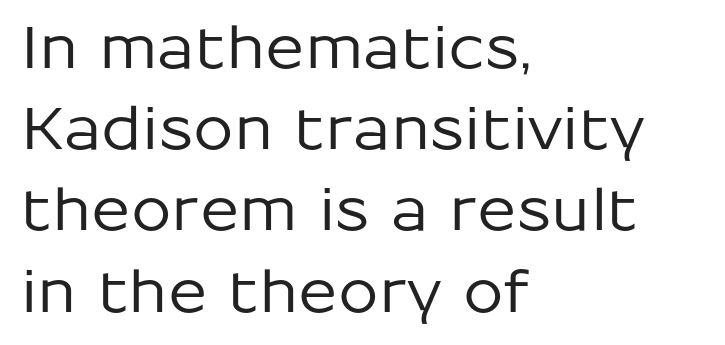
The image shows 58 px sans-serif type, upright; set left-aligned, normal line spacing (1.4x), normal letter spacing, not underlined; low stroke contrast and a medium x-height.
